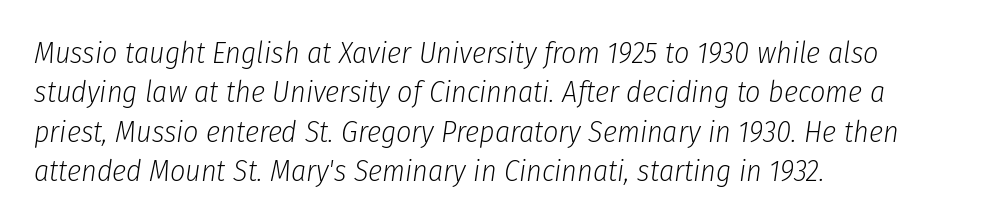
The passage shown is not bold in any degree. The letterforms sit shoulder to shoulder at normal distance. Proportional: the letters do not fall into vertical columns. If you drew a ruler down the left edge, every line would touch it. Vertical spacing — default.
